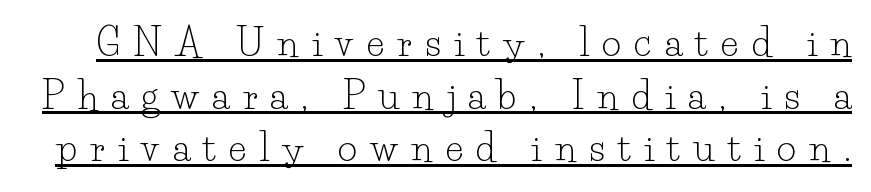
The image shows 37 px light serif type, upright; set normal line spacing (1.42x), unusually wide letter spacing (+0.36 em), underlined; low stroke contrast and a small x-height.
